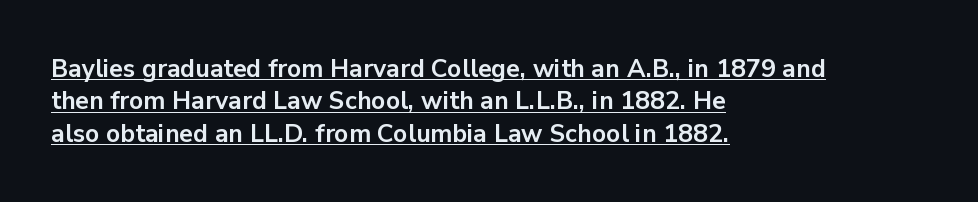
Q: Is the text bold? A: Yes.
Q: Is the text italic (slanted)? A: No, it is upright.
Q: Is the text underlined? A: Yes.
Q: How is the paragraph aligned? A: Left-aligned.
Q: Is the spacing between letters normal or unusually wide? A: Normal.
Q: Is the spacing between lines tight, normal or loose? A: Normal.
